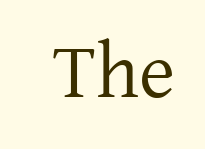
{"serif": "yes", "italic": "no", "bold": "no", "weight": "regular", "width": "normal", "stroke_contrast": "low", "x_height": "medium", "monospaced": "no", "underline": "no", "letter_spacing": "normal", "letter_spacing_em": 0.0, "glyph_px": 78}
